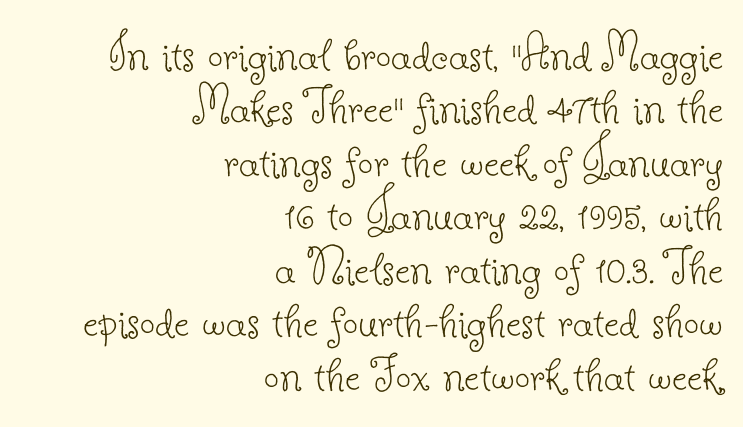
The image shows 54 px thin serif type, upright; set right-aligned, tight line spacing (0.99x), normal letter spacing, not underlined; low stroke contrast and a small x-height.
